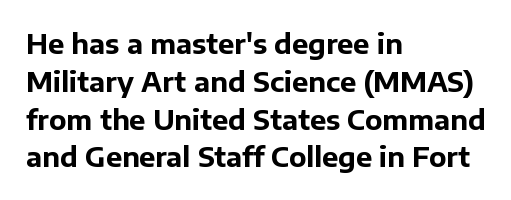
{"italic": "no", "bold": "yes", "underline": "no", "align": "left", "line_spacing": "normal", "line_spacing_ratio": 1.4, "letter_spacing": "normal", "letter_spacing_em": 0.0, "glyph_px": 27}
